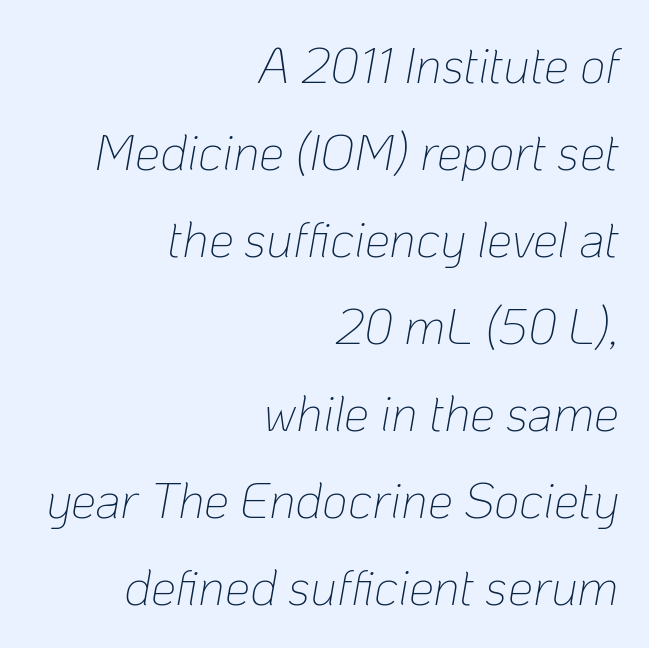
The glyphs look as if they've been sheared to an angle. The letters advance in unequal steps, a hallmark of proportional type. A typesetter would call this zero additional tracking. Teacher's note: observe the even right margin — that is flush-right alignment. Caption: face not bold, strokes unweighted. The zone under the glyphs is completely vacant.
